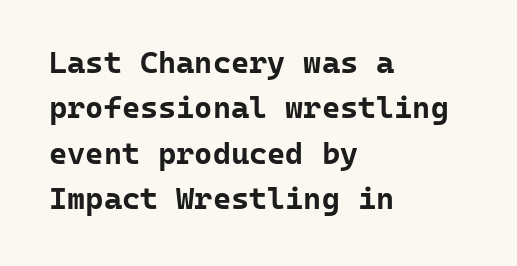
Q: Is the text bold? A: Yes.
Q: Is the text italic (slanted)? A: No, it is upright.
Q: Is the typeface a serif or a sans-serif typeface? A: Sans-serif.
Q: Is the text underlined? A: No.
Q: How is the paragraph aligned? A: Left-aligned.
Q: Is the spacing between letters normal or unusually wide? A: Normal.
Q: Is the spacing between lines tight, normal or loose? A: Normal.
Q: Width (condensed, normal, or wide)? A: Normal.
Q: Stroke contrast? A: Low.
Q: x-height? A: Medium.
Q: Monospaced? A: Yes.
